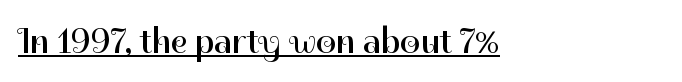
The image shows 36 px regular-weight sans-serif type, upright; set left-aligned, normal letter spacing, underlined; high stroke contrast and a medium x-height.
